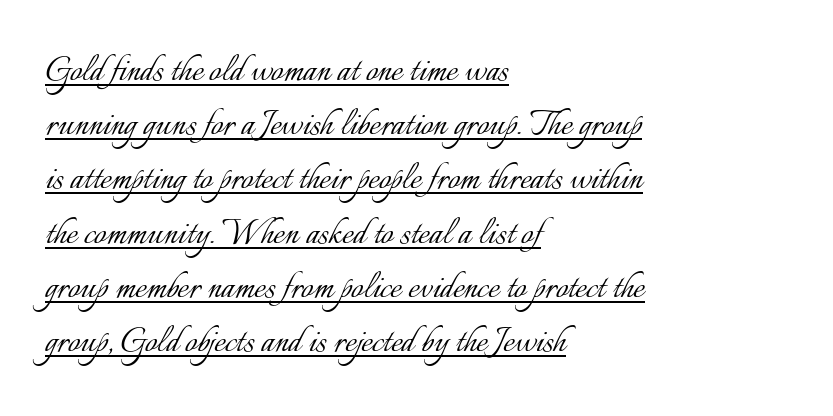
{"bold": "no", "weight": "light", "width": "normal", "stroke_contrast": "low", "x_height": "small", "monospaced": "no", "underline": "yes", "align": "left", "line_spacing": "normal", "line_spacing_ratio": 1.26, "letter_spacing": "normal", "letter_spacing_em": 0.0, "glyph_px": 43}
